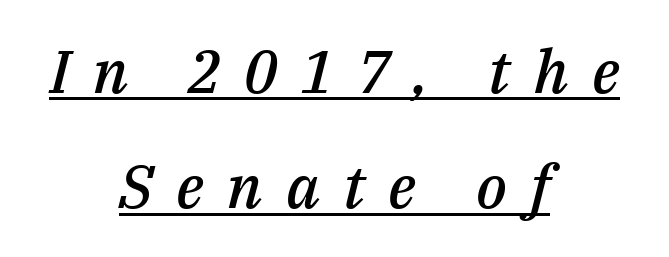
The image shows 60 px semibold type, italic (leaning right); set centered, loose line spacing (1.92x), unusually wide letter spacing (+0.39 em), underlined; medium stroke contrast and a medium x-height.
